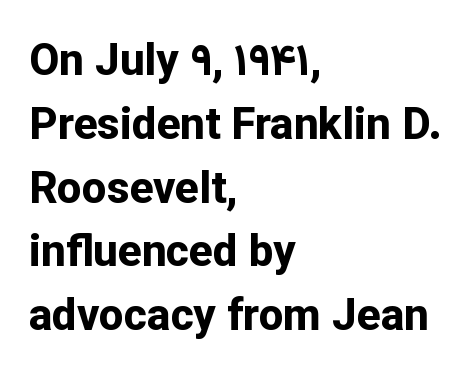
The rows are spaced the way most documents space them. The compositor pushed each line to the left boundary. Note: no serifs on the glyphs. The area under the type is left untouched. These lines are rendered in a variable-pitch font. Upright lettering throughout.
